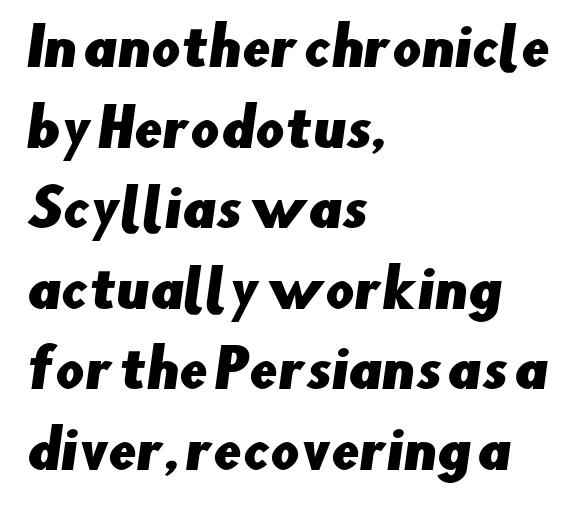
The image shows 51 px sans-serif type; set left-aligned, normal line spacing (1.58x), normal letter spacing, not underlined; low stroke contrast and a small x-height.
